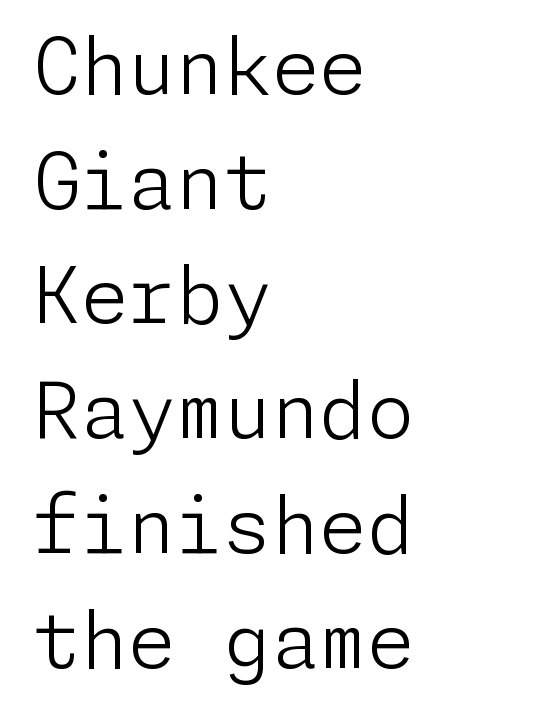
Q: Is the text bold? A: No.
Q: Is the text italic (slanted)? A: No, it is upright.
Q: Is the typeface a serif or a sans-serif typeface? A: Sans-serif.
Q: Is the text underlined? A: No.
Q: How is the paragraph aligned? A: Left-aligned.
Q: Is the spacing between letters normal or unusually wide? A: Normal.
Q: Is the spacing between lines tight, normal or loose? A: Normal.
Q: Width (condensed, normal, or wide)? A: Normal.
Q: Stroke contrast? A: Low.
Q: x-height? A: Medium.
